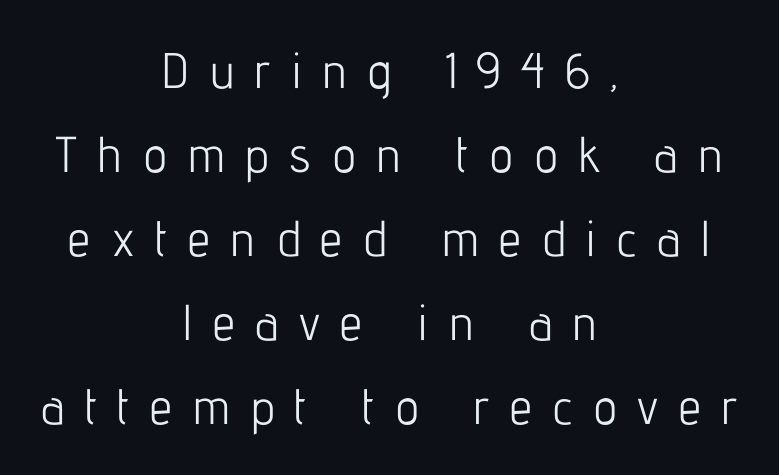
{"serif": "no", "italic": "no", "bold": "no", "weight": "light", "width": "condensed", "stroke_contrast": "low", "x_height": "medium", "monospaced": "no", "underline": "no", "align": "center", "line_spacing": "normal", "line_spacing_ratio": 1.68, "letter_spacing": "wide", "letter_spacing_em": 0.41, "glyph_px": 50}
